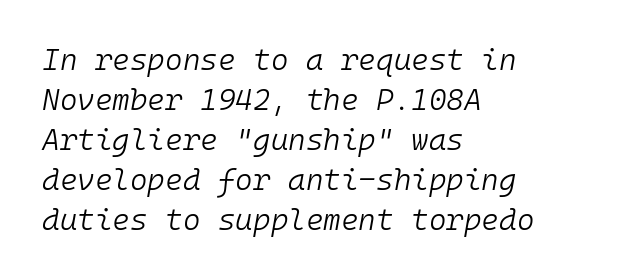
The image shows 30 px light type, italic (leaning right), monospaced; set left-aligned, normal line spacing (1.33x), normal letter spacing, not underlined; low stroke contrast and a medium x-height.
